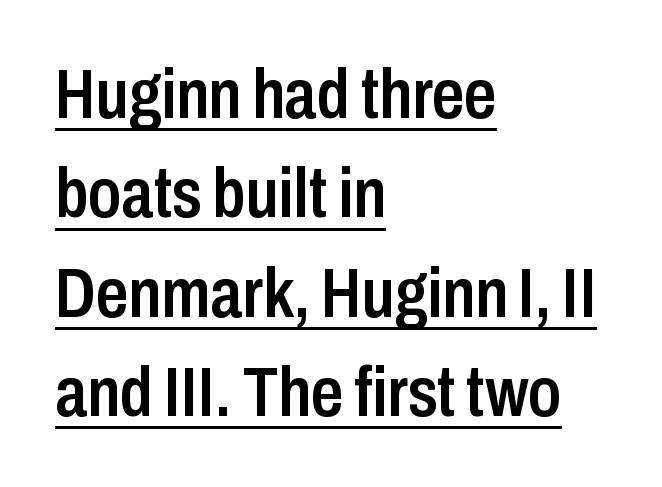
The image shows 71 px semibold, condensed sans-serif type, upright; set left-aligned, normal line spacing (1.4x), normal letter spacing, underlined; low stroke contrast and a medium x-height.
